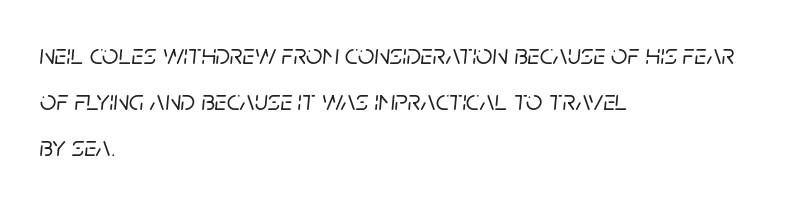
The image shows 29 px text type, italic (leaning right); set left-aligned, normal line spacing (1.59x), normal letter spacing, not underlined; low stroke contrast and a large x-height.
